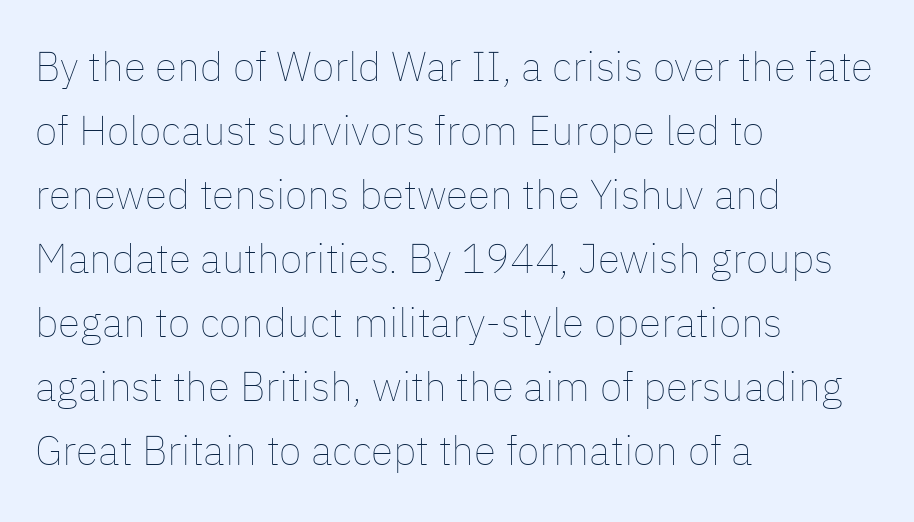
{"italic": "no", "bold": "no", "weight": "thin", "width": "normal", "stroke_contrast": "low", "x_height": "medium", "monospaced": "no", "underline": "no", "align": "left", "line_spacing": "normal", "line_spacing_ratio": 1.56, "letter_spacing": "normal", "letter_spacing_em": 0.0, "glyph_px": 41}
